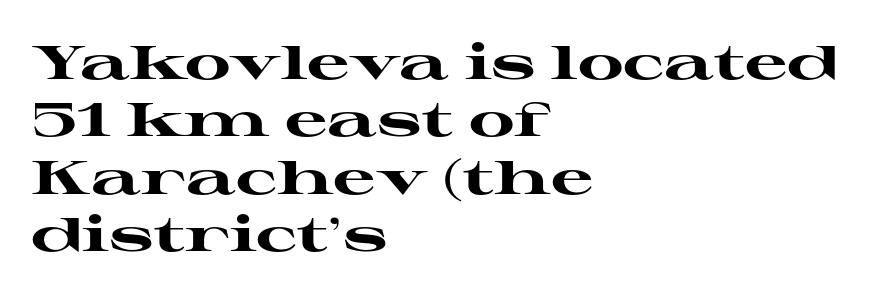
Q: Is the text bold? A: Yes.
Q: Is the text italic (slanted)? A: No, it is upright.
Q: Is the typeface a serif or a sans-serif typeface? A: Serif.
Q: Is the text underlined? A: No.
Q: How is the paragraph aligned? A: Left-aligned.
Q: Is the spacing between letters normal or unusually wide? A: Normal.
Q: Width (condensed, normal, or wide)? A: Wide.
Q: Stroke contrast? A: High.
Q: x-height? A: Medium.
Q: Monospaced? A: No.
